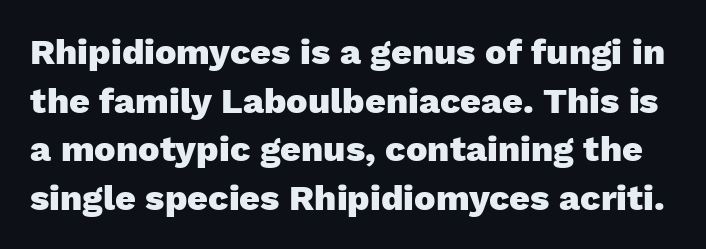
Q: Is the text bold? A: Yes.
Q: Is the text italic (slanted)? A: No, it is upright.
Q: Is the typeface a serif or a sans-serif typeface? A: Sans-serif.
Q: Is the text underlined? A: No.
Q: Is the spacing between letters normal or unusually wide? A: Normal.
Q: Is the spacing between lines tight, normal or loose? A: Normal.
Q: Width (condensed, normal, or wide)? A: Normal.
Q: Stroke contrast? A: Low.
Q: x-height? A: Medium.
Q: Monospaced? A: No.
